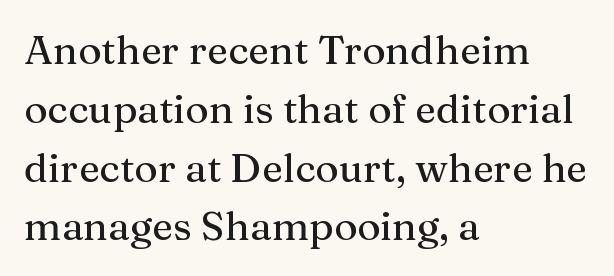
Which margin do the lines hug? The left one — the right edge is uneven. Is there any slant? The stems are plumb. Do the characters align in a grid? No, the font is proportional. Lines of text with bare space underneath. Default kerning and tracking; the words read as compact shapes. A serif font was chosen for this passage.
